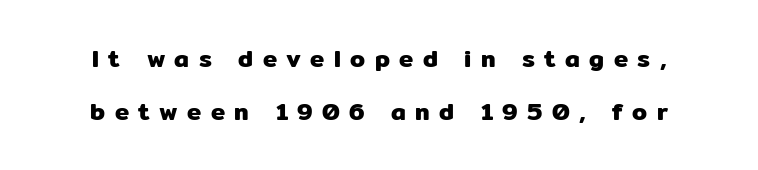
Q: Is the text italic (slanted)? A: No, it is upright.
Q: Is the text underlined? A: No.
Q: How is the paragraph aligned? A: Centered.
Q: Is the spacing between letters normal or unusually wide? A: Unusually wide.
Q: Is the spacing between lines tight, normal or loose? A: Loose.
